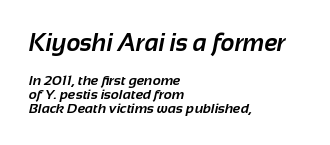
Q: Is the text bold? A: Yes.
Q: Is the text underlined? A: No.
Q: How is the paragraph aligned? A: Left-aligned.
Q: Is the spacing between letters normal or unusually wide? A: Normal.
Q: Is the spacing between lines tight, normal or loose? A: Tight.
Q: Which block of text is set in a larger size, the first (top) or the second (bottom)? A: The first (top) one.
